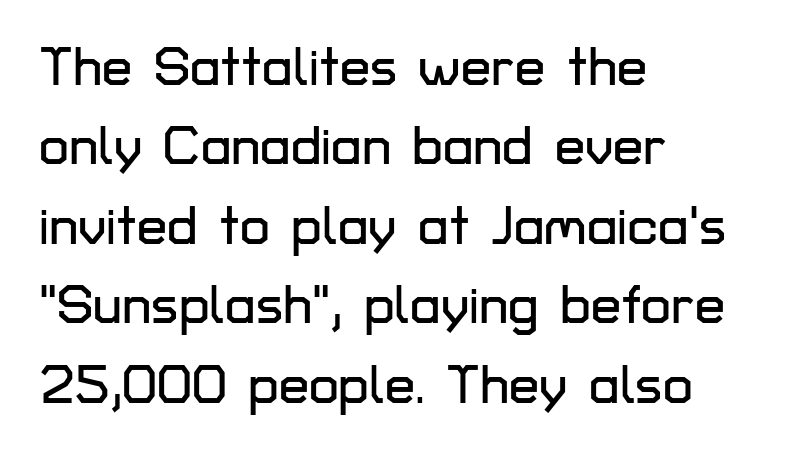
Q: Is the text italic (slanted)? A: No, it is upright.
Q: Is the typeface a serif or a sans-serif typeface? A: Sans-serif.
Q: Is the text underlined? A: No.
Q: How is the paragraph aligned? A: Left-aligned.
Q: Is the spacing between letters normal or unusually wide? A: Normal.
Q: Is the spacing between lines tight, normal or loose? A: Normal.
Q: Width (condensed, normal, or wide)? A: Normal.
Q: Stroke contrast? A: Low.
Q: x-height? A: Medium.
Q: Monospaced? A: No.
